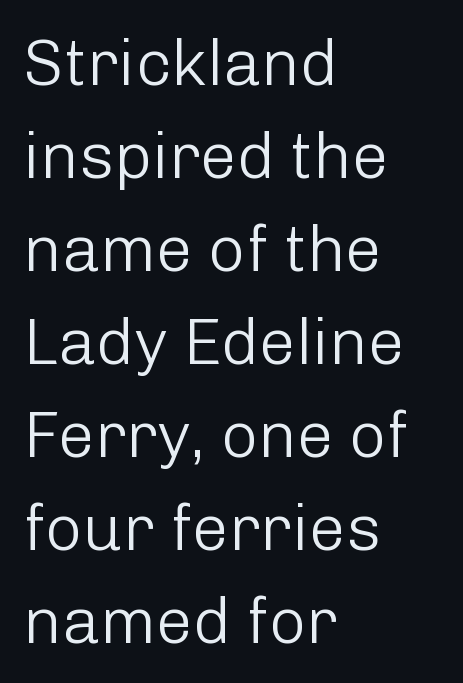
{"serif": "no", "italic": "no", "bold": "no", "weight": "light", "width": "normal", "stroke_contrast": "low", "x_height": "medium", "monospaced": "no", "underline": "no", "align": "left", "line_spacing": "normal", "line_spacing_ratio": 1.43, "letter_spacing": "normal", "letter_spacing_em": 0.0, "glyph_px": 65}
